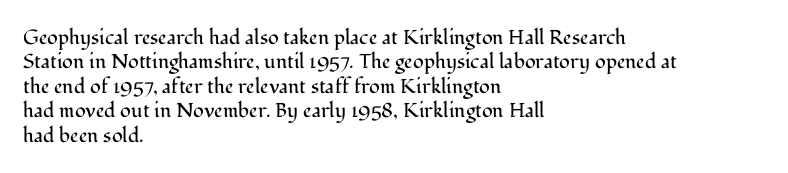
Q: Is the text bold? A: No.
Q: Is the text italic (slanted)? A: No, it is upright.
Q: Is the text underlined? A: No.
Q: How is the paragraph aligned? A: Left-aligned.
Q: Is the spacing between letters normal or unusually wide? A: Normal.
